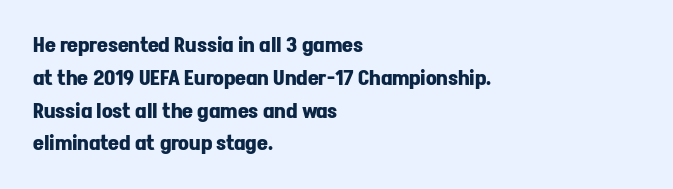
Weight check: bold — yes, fully. This rendering features lettering with no underline. This is the regular roman posture of the typeface. Is there much room between lines? A standard amount, neither cramped nor airy. No extra tracking has been applied to these lines. The rag falls on the right side of this text block.
